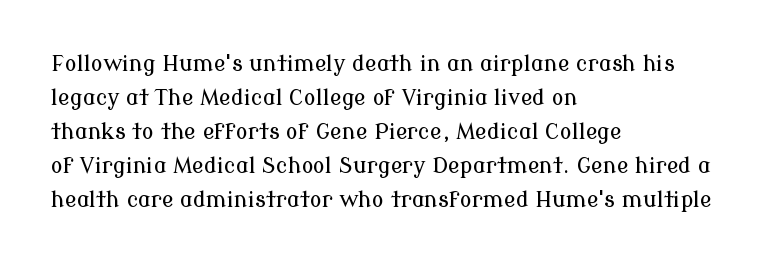
Q: Is the text italic (slanted)? A: No, it is upright.
Q: Is the text underlined? A: No.
Q: How is the paragraph aligned? A: Left-aligned.
Q: Is the spacing between letters normal or unusually wide? A: Normal.
Q: Is the spacing between lines tight, normal or loose? A: Normal.
